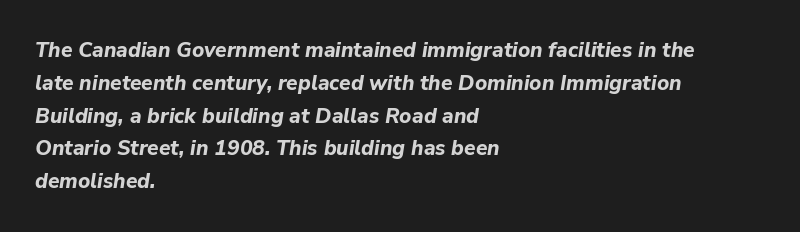
Successive baselines arrive at the customary interval. The text block is weighted toward the left margin, trailing off unevenly rightward. Any mark beneath the type? The region is blank. The line texture is even and compact thanks to regular tracking. Strokes here are thick enough to call this a true bold. If you drew a line through each stem, it would be angled.
